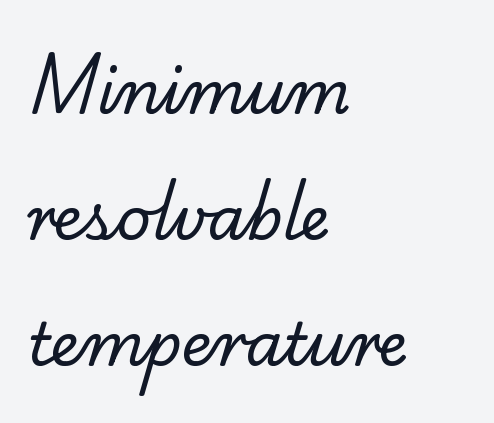
{"bold": "no", "weight": "regular", "width": "normal", "stroke_contrast": "low", "x_height": "small", "monospaced": "no", "underline": "no", "align": "left", "line_spacing": "loose", "line_spacing_ratio": 2.1, "letter_spacing": "normal", "letter_spacing_em": 0.0, "glyph_px": 60}
